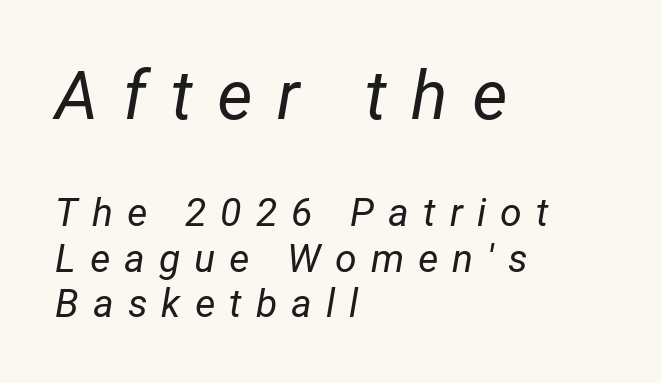
Someone cranked the tracking dial way up on this one. Varying glyph widths throughout — classic text-font behaviour. Italic: yes, the glyphs are oblique. The first block has been scaled up relative to the second. The compositor pushed each line to the left boundary. Nobody drew a line under any word here.
